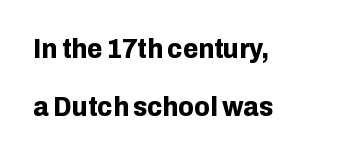
Q: Is the text bold? A: Yes.
Q: Is the text italic (slanted)? A: No, it is upright.
Q: Is the typeface a serif or a sans-serif typeface? A: Sans-serif.
Q: Is the text underlined? A: No.
Q: How is the paragraph aligned? A: Left-aligned.
Q: Is the spacing between letters normal or unusually wide? A: Normal.
Q: Is the spacing between lines tight, normal or loose? A: Loose.
Q: Width (condensed, normal, or wide)? A: Normal.
Q: Stroke contrast? A: Low.
Q: x-height? A: Medium.
Q: Monospaced? A: No.
